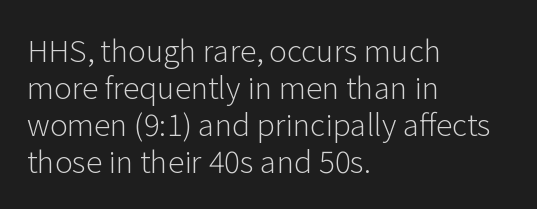
The image shows 30 px light sans-serif type, upright; set left-aligned, line spacing 1.23x, normal letter spacing, not underlined; low stroke contrast and a medium x-height.
